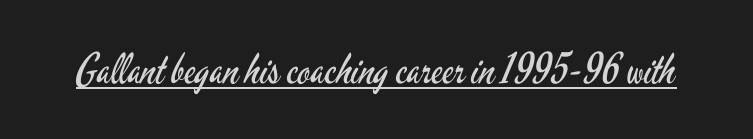
{"serif": "no", "bold": "no", "weight": "regular", "width": "condensed", "stroke_contrast": "low", "x_height": "small", "monospaced": "no", "underline": "yes", "letter_spacing": "normal", "letter_spacing_em": 0.0, "glyph_px": 42}
